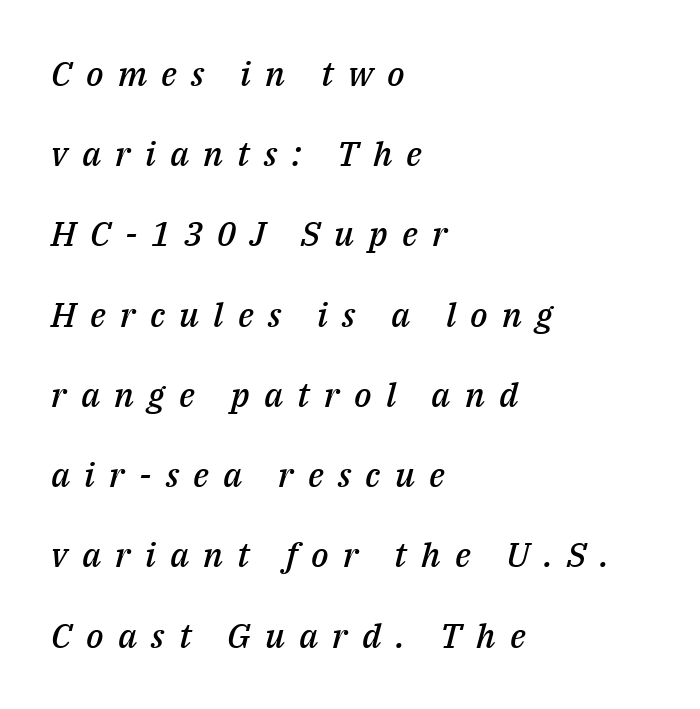
{"italic": "yes", "lean": "right", "slant_degrees": 14, "bold": "semi", "weight": "semibold", "width": "normal", "stroke_contrast": "medium", "x_height": "medium", "monospaced": "no", "underline": "no", "align": "left", "line_spacing": "loose", "line_spacing_ratio": 2.36, "letter_spacing": "wide", "letter_spacing_em": 0.42, "glyph_px": 34}
